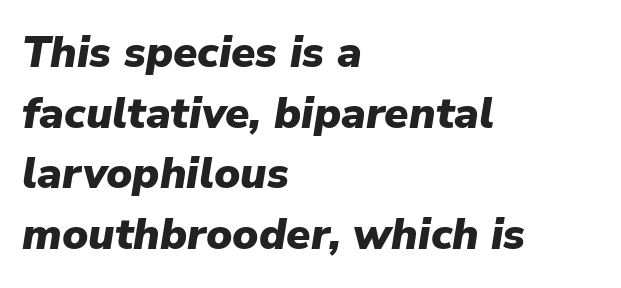
Q: Is the text bold? A: Yes.
Q: Is the text italic (slanted)? A: Yes, it leans right by about 9 degrees.
Q: Is the text underlined? A: No.
Q: How is the paragraph aligned? A: Left-aligned.
Q: Is the spacing between letters normal or unusually wide? A: Normal.
Q: Is the spacing between lines tight, normal or loose? A: Normal.
Q: Width (condensed, normal, or wide)? A: Normal.
Q: Stroke contrast? A: Low.
Q: x-height? A: Medium.
Q: Monospaced? A: No.
